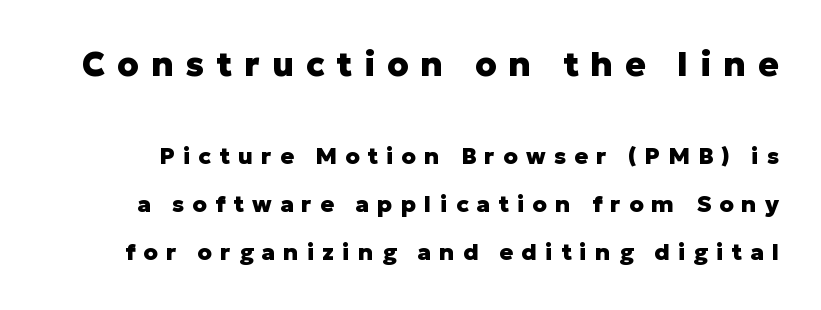
The image shows 34 px heavy sans-serif type, upright; set loose line spacing (2.1x), unusually wide letter spacing (+0.35 em), not underlined; the first (top) block is 1.48x larger; low stroke contrast and a medium x-height.
